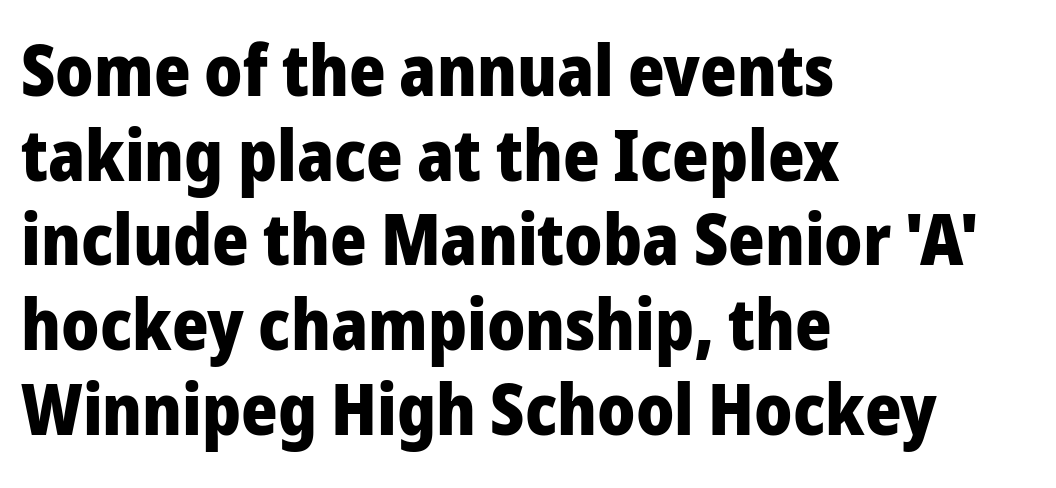
{"serif": "no", "italic": "no", "bold": "yes", "weight": "heavy", "width": "normal", "stroke_contrast": "low", "x_height": "medium", "monospaced": "no", "underline": "no", "align": "left", "line_spacing_ratio": 1.21, "letter_spacing": "normal", "letter_spacing_em": 0.0, "glyph_px": 70}
